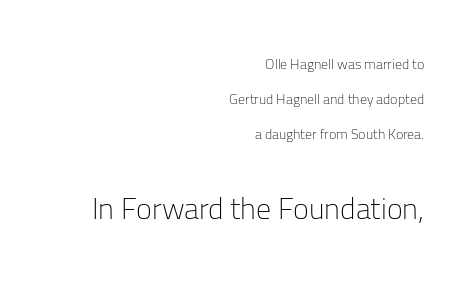
Q: Is the text bold? A: No.
Q: Is the text italic (slanted)? A: No, it is upright.
Q: Is the typeface a serif or a sans-serif typeface? A: Sans-serif.
Q: Is the text underlined? A: No.
Q: How is the paragraph aligned? A: Right-aligned.
Q: Is the spacing between letters normal or unusually wide? A: Normal.
Q: Is the spacing between lines tight, normal or loose? A: Loose.
Q: Which block of text is set in a larger size, the first (top) or the second (bottom)? A: The second (bottom) one.
Q: Width (condensed, normal, or wide)? A: Normal.
Q: Stroke contrast? A: Low.
Q: x-height? A: Medium.
Q: Monospaced? A: No.
